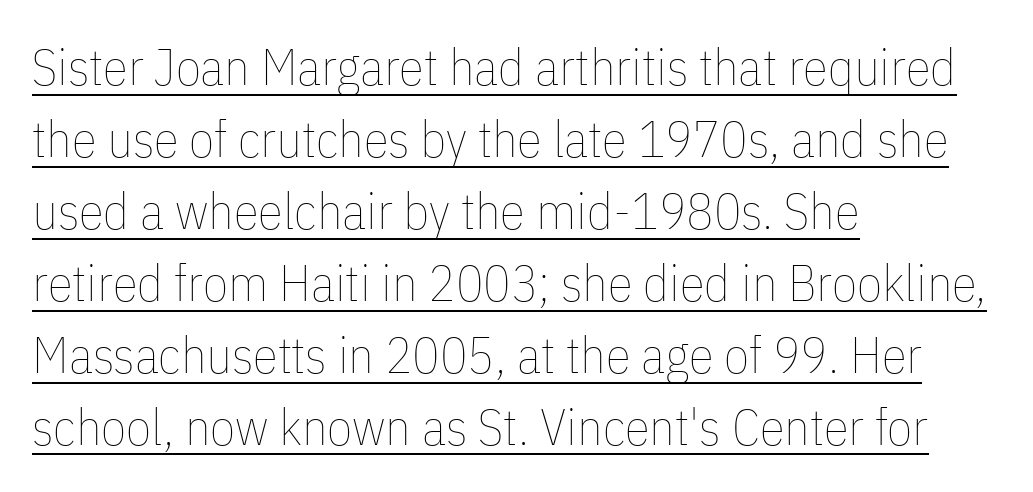
The image shows 51 px thin, condensed type, upright; set left-aligned, normal line spacing (1.41x), normal letter spacing, underlined; low stroke contrast and a medium x-height.
